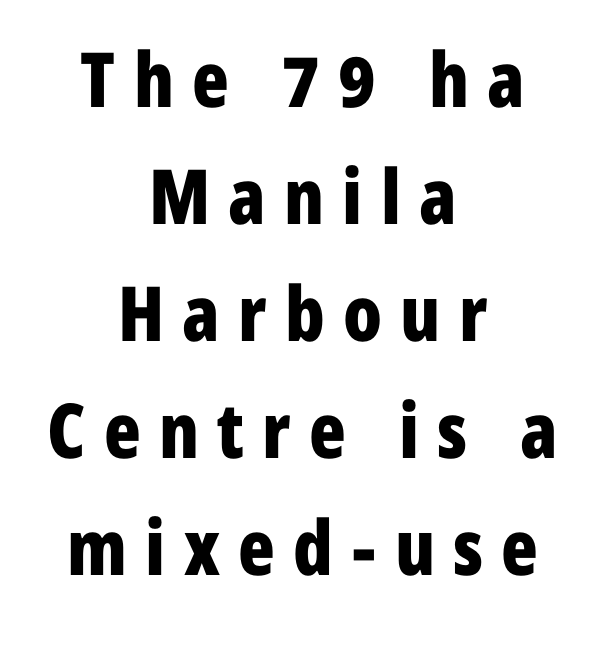
{"serif": "no", "italic": "no", "bold": "yes", "weight": "bold", "width": "condensed", "stroke_contrast": "low", "x_height": "medium", "monospaced": "no", "underline": "no", "align": "center", "line_spacing": "normal", "line_spacing_ratio": 1.54, "letter_spacing": "wide", "letter_spacing_em": 0.24, "glyph_px": 76}
